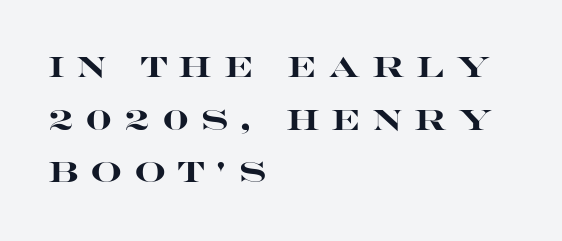
This is the regular roman posture of the typeface. The rendering anchors every line to the left-hand side. Typesetter's note: full bold, strokes at maximum text heaviness. Honestly, the letter spacing is so wide it's the main thing you notice.
